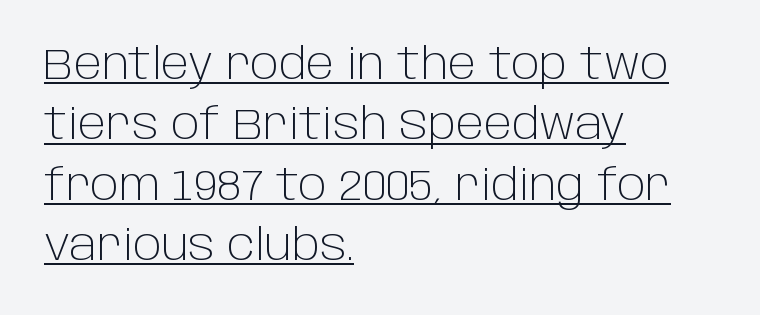
{"serif": "no", "italic": "no", "bold": "no", "weight": "light", "width": "normal", "stroke_contrast": "low", "x_height": "large", "monospaced": "no", "underline": "yes", "align": "left", "line_spacing": "normal", "line_spacing_ratio": 1.37, "letter_spacing": "normal", "letter_spacing_em": 0.0, "glyph_px": 44}
